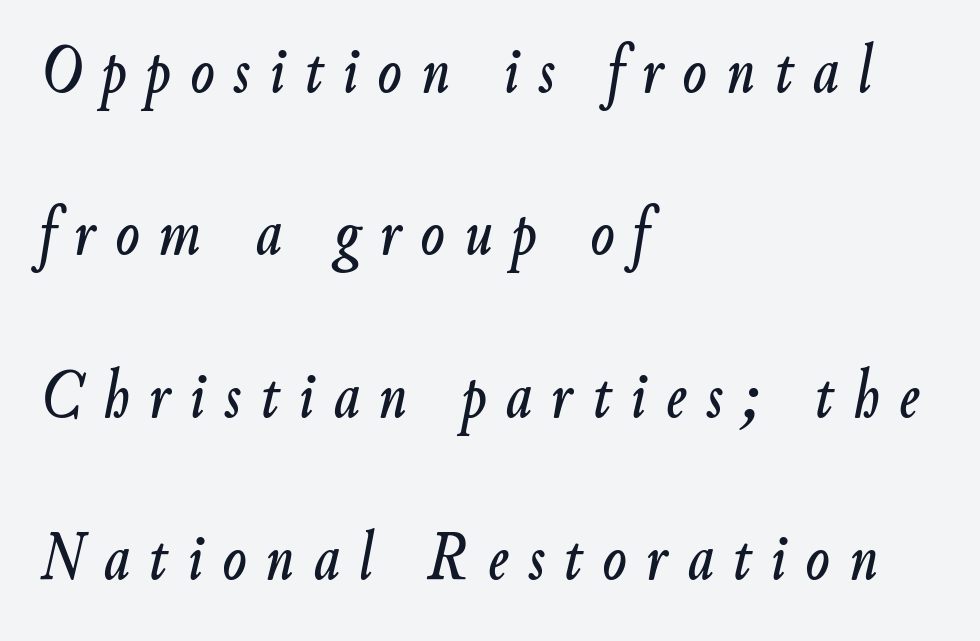
In terms of posture, this sample is oblique. Think of a printed novel: that variable character pitch is what you see here. The glyphs are unaccompanied by any horizontal stroke below them. Short note: letters widely spaced. These lines are set flush left with a ragged right edge.
